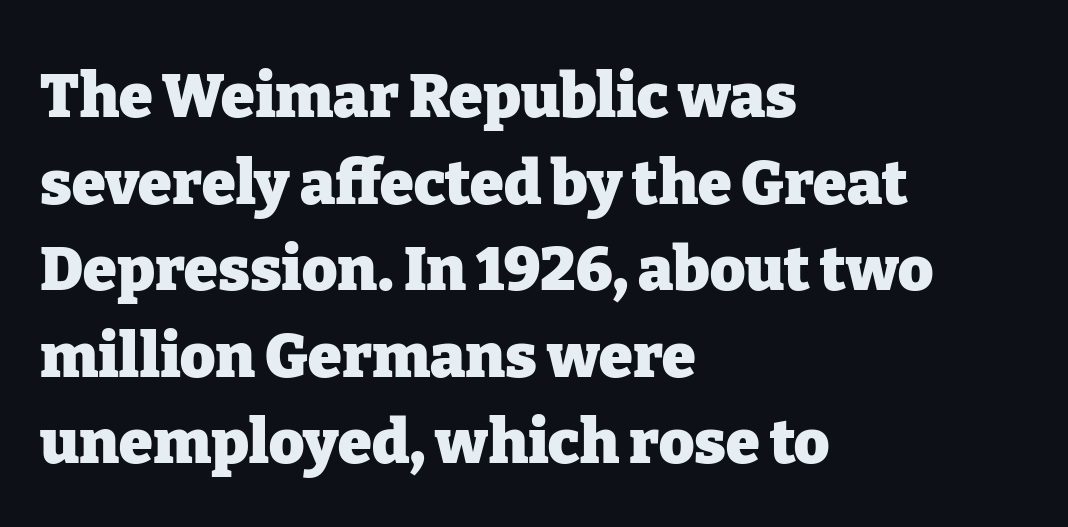
The glyphs in this specimen are seriffed. The words here are not underlined. Between one letter and the next there's only the usual sliver of space. Do the letters lean? They stand straight. Compared with an ordinary text face, these strokes are far heavier — a full bold.
